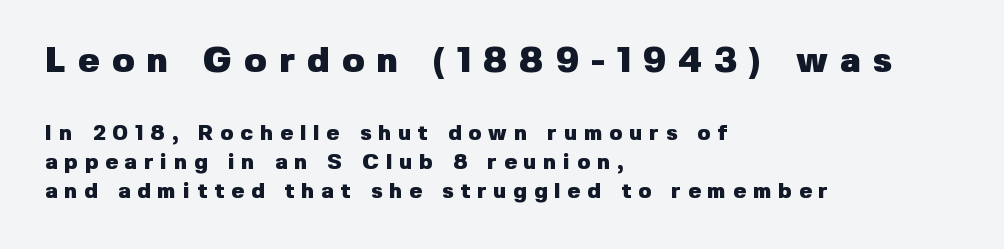
Proportional: the letters do not fall into vertical columns. Unlike a traditional serif, this face leaves its strokes unadorned. Any mark beneath the type? The region is blank. The initial chunk of copy outweighs the following chunk in type size. Horizontal alignment here is leftward, the default for most running prose. The designer left line spacing at the default.
